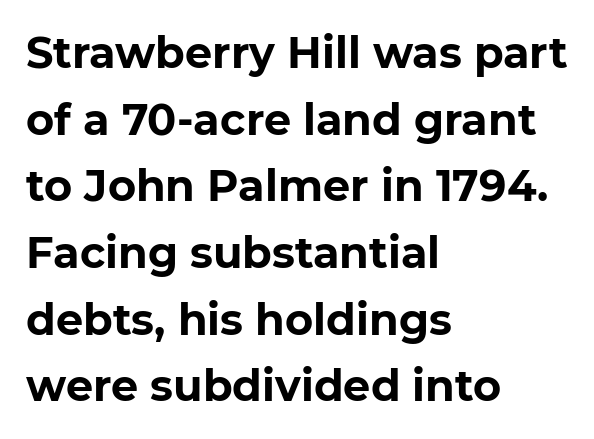
{"serif": "no", "italic": "no", "bold": "yes", "weight": "bold", "width": "normal", "stroke_contrast": "low", "x_height": "medium", "monospaced": "no", "underline": "no", "align": "left", "line_spacing": "normal", "line_spacing_ratio": 1.55, "letter_spacing": "normal", "letter_spacing_em": 0.0, "glyph_px": 43}
